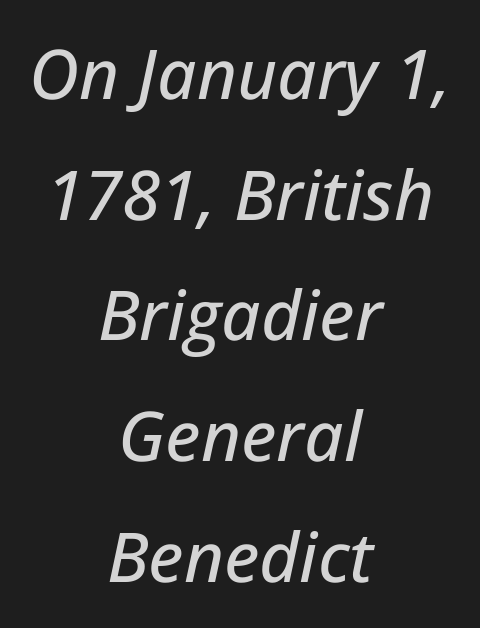
{"italic": "yes", "lean": "right", "slant_degrees": 12, "width": "normal", "stroke_contrast": "low", "x_height": "medium", "monospaced": "no", "underline": "no", "align": "center", "line_spacing_ratio": 1.75, "letter_spacing": "normal", "letter_spacing_em": 0.0, "glyph_px": 69}
